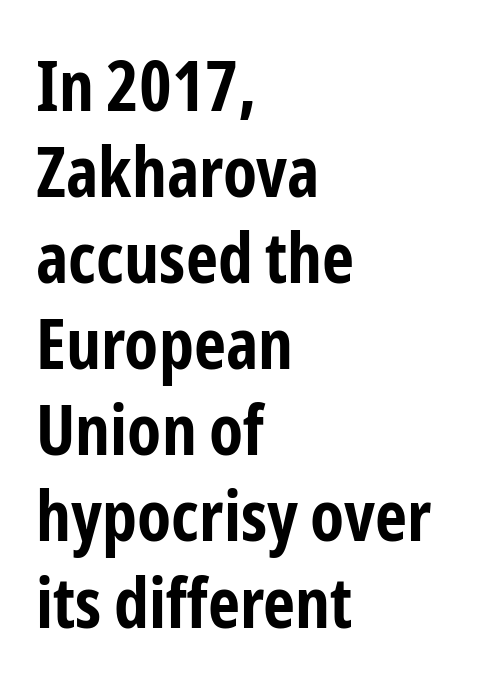
{"serif": "no", "italic": "no", "bold": "yes", "weight": "bold", "width": "condensed", "stroke_contrast": "low", "x_height": "medium", "monospaced": "no", "underline": "no", "align": "left", "line_spacing_ratio": 1.23, "letter_spacing": "normal", "letter_spacing_em": 0.0, "glyph_px": 70}
